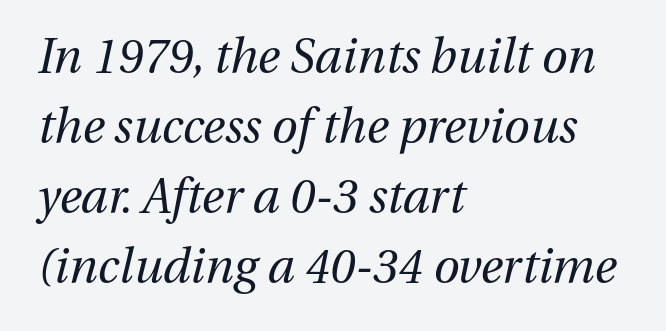
No extra ink here — the face is not bold. Summary of vertical rhythm: regular, with standard interline spacing. Do the characters align in a grid? No, the font is proportional. If you drew a line through each stem, it would be angled.
